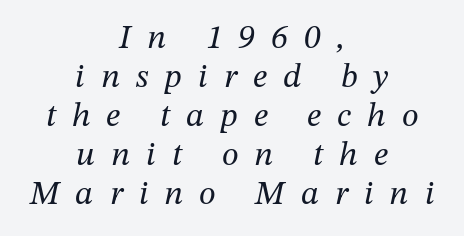
{"serif": "yes", "italic": "yes", "lean": "right", "slant_degrees": 12, "bold": "no", "weight": "regular", "width": "normal", "stroke_contrast": "medium", "x_height": "medium", "monospaced": "no", "underline": "no", "align": "center", "line_spacing": "tight", "line_spacing_ratio": 1.15, "letter_spacing": "wide", "letter_spacing_em": 0.47, "glyph_px": 34}
